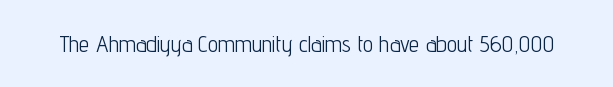
Q: Is the text bold? A: No.
Q: Is the text italic (slanted)? A: No, it is upright.
Q: Is the text underlined? A: No.
Q: Is the spacing between letters normal or unusually wide? A: Normal.
